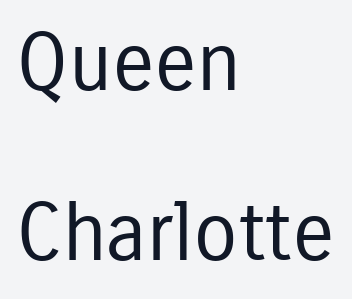
The image shows 80 px regular-weight, condensed sans-serif type, upright; set left-aligned, loose line spacing (2.13x), normal letter spacing, not underlined; low stroke contrast and a medium x-height.
